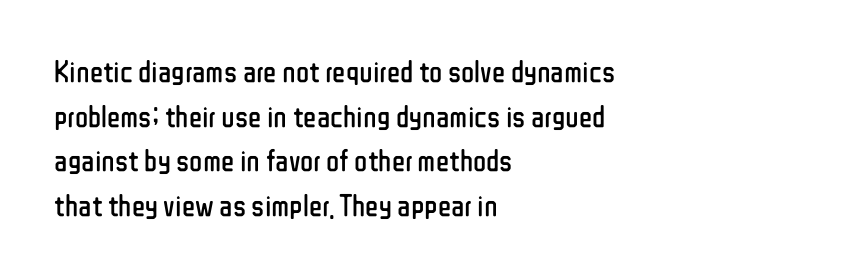
Q: Is the text bold? A: No.
Q: Is the text italic (slanted)? A: No, it is upright.
Q: Is the typeface a serif or a sans-serif typeface? A: Sans-serif.
Q: Is the text underlined? A: No.
Q: How is the paragraph aligned? A: Left-aligned.
Q: Is the spacing between letters normal or unusually wide? A: Normal.
Q: Is the spacing between lines tight, normal or loose? A: Normal.
Q: Width (condensed, normal, or wide)? A: Condensed.
Q: Stroke contrast? A: Low.
Q: x-height? A: Medium.
Q: Monospaced? A: No.
